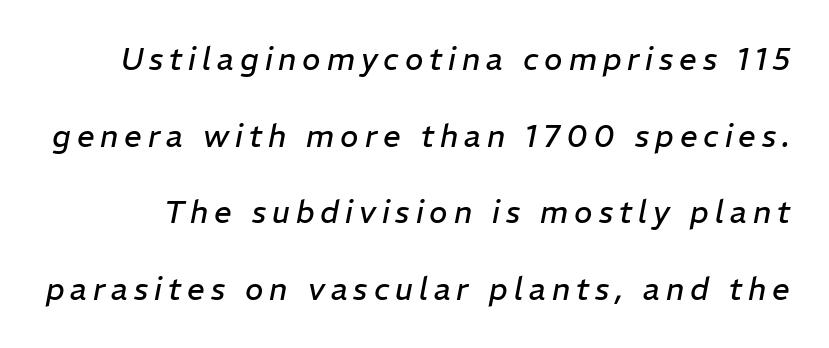
The image shows 31 px regular-weight type, italic (leaning right); set loose line spacing (2.47x), not underlined; low stroke contrast and a medium x-height.
